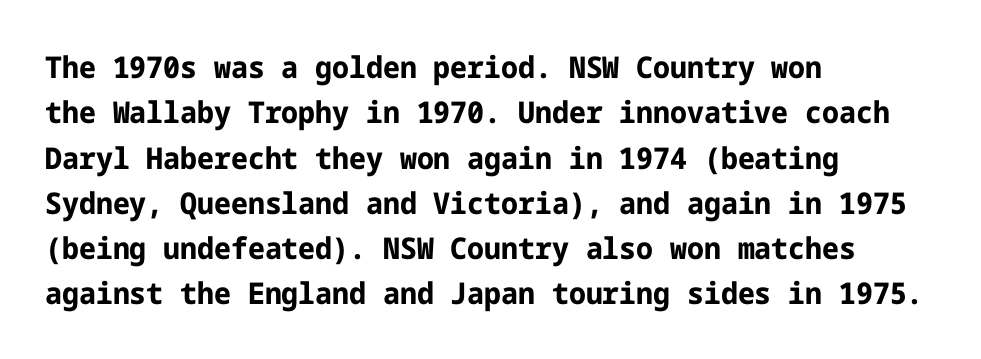
{"serif": "no", "italic": "no", "bold": "yes", "weight": "bold", "width": "normal", "stroke_contrast": "low", "x_height": "medium", "underline": "no", "align": "left", "line_spacing": "normal", "line_spacing_ratio": 1.51, "letter_spacing": "normal", "letter_spacing_em": 0.0, "glyph_px": 30}
